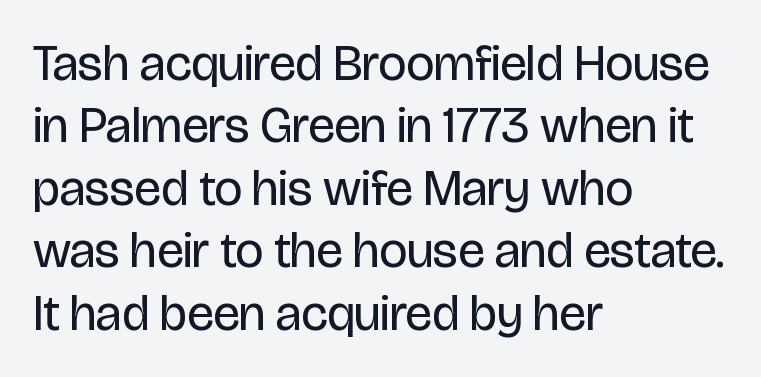
Descenders are the only things crossing below the line. Here the glyphs are tracked normally, forming tight word shapes. Type style note: lacks serifs. The lines in this sample share a left origin and differ only in where they stop.
